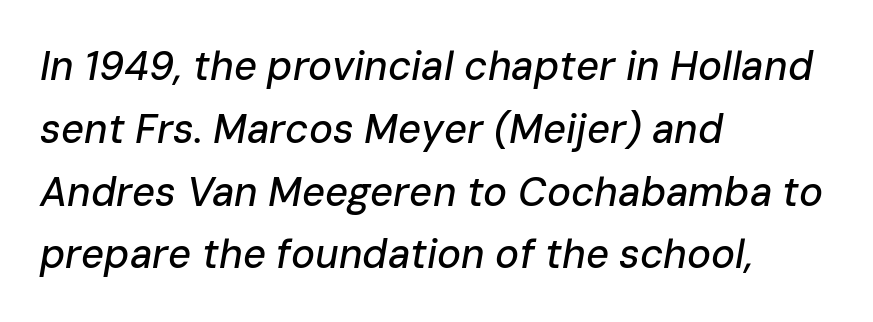
The image shows 40 px text type, italic (leaning right); set left-aligned, normal line spacing (1.57x), normal letter spacing, not underlined; low stroke contrast and a medium x-height.
